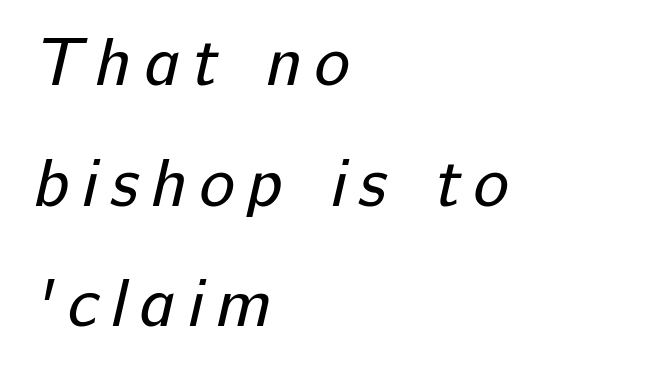
Q: Is the text bold? A: No.
Q: Is the typeface a serif or a sans-serif typeface? A: Sans-serif.
Q: Is the text underlined? A: No.
Q: How is the paragraph aligned? A: Left-aligned.
Q: Width (condensed, normal, or wide)? A: Normal.
Q: Stroke contrast? A: Low.
Q: x-height? A: Medium.
Q: Monospaced? A: No.
